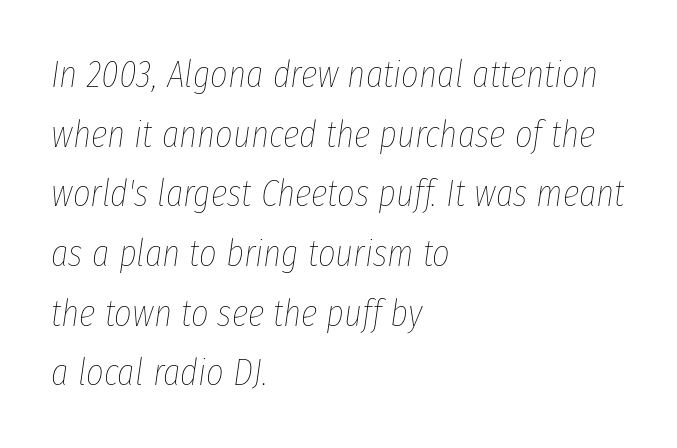
The image shows 38 px thin, condensed type, italic (leaning right); set left-aligned, normal line spacing (1.57x), normal letter spacing, not underlined; low stroke contrast and a medium x-height.
